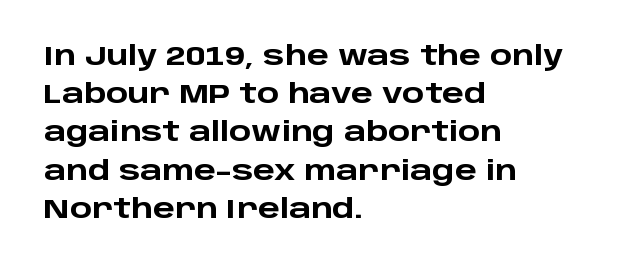
The image shows 26 px bold type, upright; set left-aligned, normal line spacing (1.47x), normal letter spacing, not underlined.
